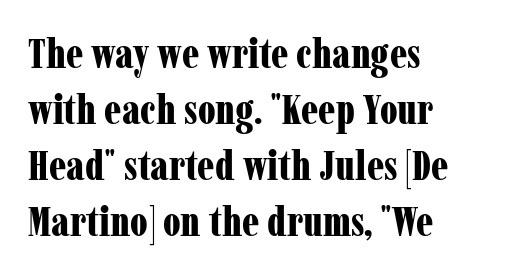
Q: Is the text bold? A: Yes.
Q: Is the text italic (slanted)? A: No, it is upright.
Q: Is the typeface a serif or a sans-serif typeface? A: Serif.
Q: Is the text underlined? A: No.
Q: How is the paragraph aligned? A: Left-aligned.
Q: Is the spacing between letters normal or unusually wide? A: Normal.
Q: Is the spacing between lines tight, normal or loose? A: Normal.
Q: Width (condensed, normal, or wide)? A: Condensed.
Q: Stroke contrast? A: Low.
Q: x-height? A: Medium.
Q: Monospaced? A: No.
